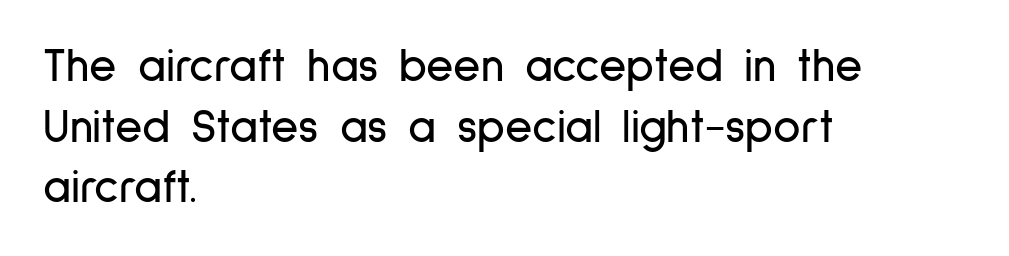
Q: Is the text italic (slanted)? A: No, it is upright.
Q: Is the typeface a serif or a sans-serif typeface? A: Sans-serif.
Q: Is the text underlined? A: No.
Q: How is the paragraph aligned? A: Left-aligned.
Q: Is the spacing between letters normal or unusually wide? A: Normal.
Q: Is the spacing between lines tight, normal or loose? A: Normal.
Q: Width (condensed, normal, or wide)? A: Condensed.
Q: Stroke contrast? A: Low.
Q: x-height? A: Medium.
Q: Monospaced? A: No.
